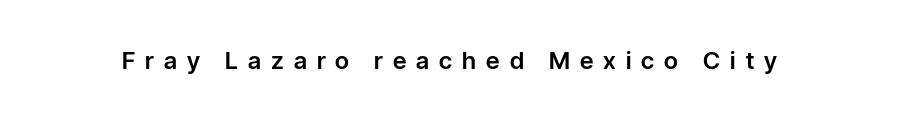
{"italic": "no", "underline": "no", "letter_spacing": "wide", "letter_spacing_em": 0.42, "glyph_px": 24}
